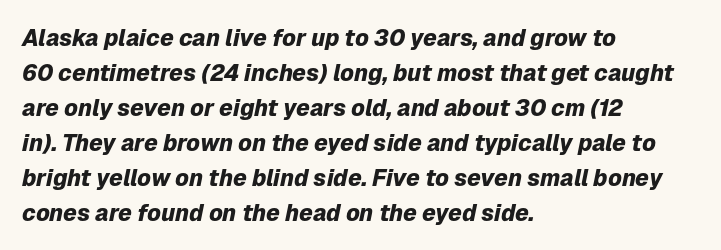
{"italic": "yes", "lean": "right", "slant_degrees": 12, "bold": "yes", "underline": "no", "align": "left", "line_spacing": "normal", "line_spacing_ratio": 1.52, "letter_spacing": "normal", "letter_spacing_em": 0.0, "glyph_px": 23}
